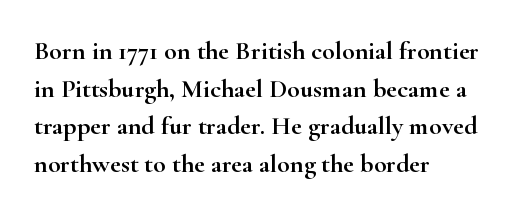
{"italic": "no", "underline": "no", "align": "left", "line_spacing": "normal", "line_spacing_ratio": 1.45, "letter_spacing": "normal", "letter_spacing_em": 0.0, "glyph_px": 26}
